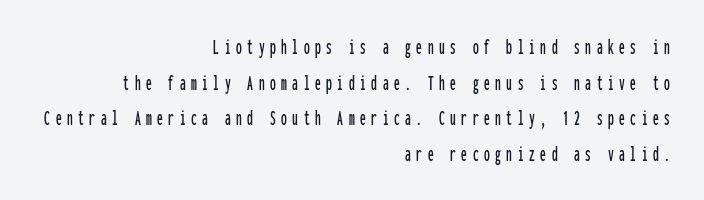
{"italic": "no", "underline": "no", "align": "right", "line_spacing": "normal", "line_spacing_ratio": 1.55, "letter_spacing": "wide", "letter_spacing_em": 0.24, "glyph_px": 23}
